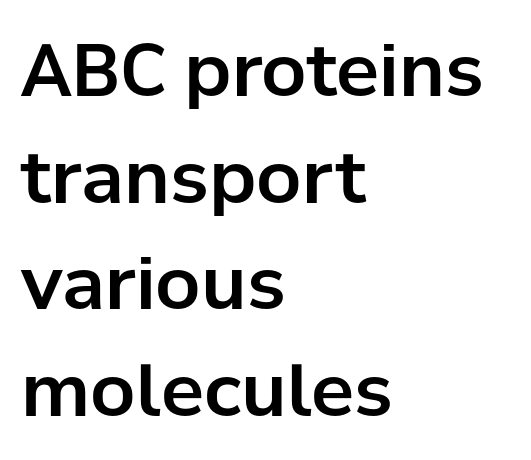
Q: Is the text italic (slanted)? A: No, it is upright.
Q: Is the typeface a serif or a sans-serif typeface? A: Sans-serif.
Q: Is the text underlined? A: No.
Q: How is the paragraph aligned? A: Left-aligned.
Q: Is the spacing between letters normal or unusually wide? A: Normal.
Q: Is the spacing between lines tight, normal or loose? A: Normal.
Q: Width (condensed, normal, or wide)? A: Normal.
Q: Stroke contrast? A: Low.
Q: x-height? A: Medium.
Q: Monospaced? A: No.
